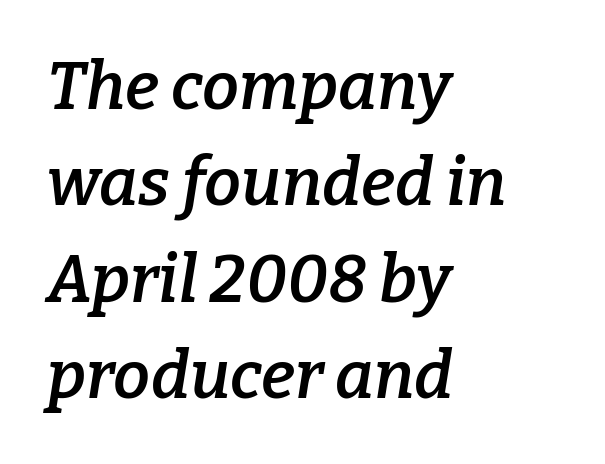
Proportional: the letters do not fall into vertical columns. In terms of letterspacing, this is plain default setting. One glance says typical: line gaps are just what's usual. A typesetter would label this face a serif. No word sits above an underline. Visually the block forms a straight wall on the left and a jagged coastline on the right.
